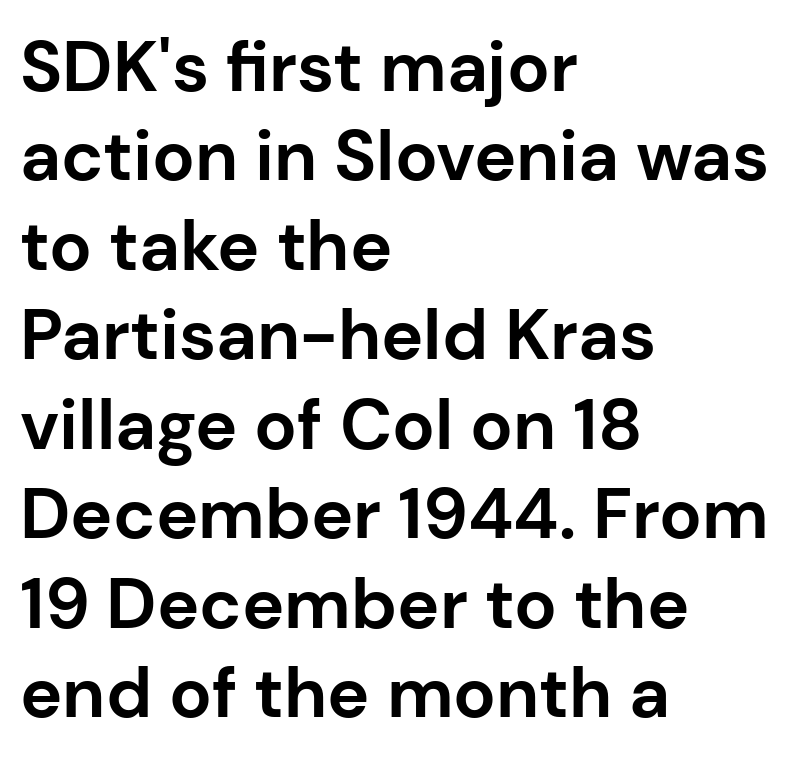
Q: Is the text bold? A: Yes.
Q: Is the text italic (slanted)? A: No, it is upright.
Q: Is the typeface a serif or a sans-serif typeface? A: Sans-serif.
Q: Is the text underlined? A: No.
Q: How is the paragraph aligned? A: Left-aligned.
Q: Is the spacing between letters normal or unusually wide? A: Normal.
Q: Is the spacing between lines tight, normal or loose? A: Normal.
Q: Width (condensed, normal, or wide)? A: Normal.
Q: Stroke contrast? A: Low.
Q: x-height? A: Medium.
Q: Monospaced? A: No.
